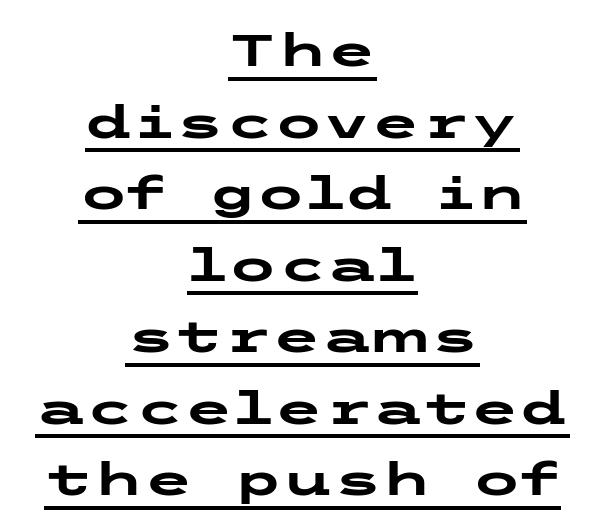
{"serif": "no", "italic": "no", "bold": "yes", "weight": "heavy", "width": "wide", "stroke_contrast": "low", "x_height": "medium", "underline": "yes", "align": "center", "line_spacing": "normal", "line_spacing_ratio": 1.59, "letter_spacing": "normal", "letter_spacing_em": 0.0, "glyph_px": 45}
